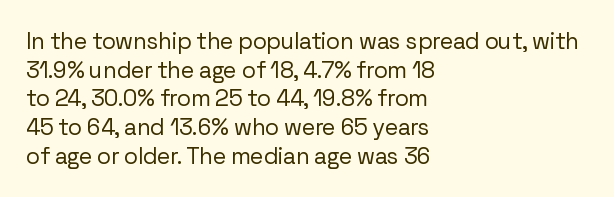
The image shows 23 px text type, upright; set left-aligned, normal line spacing (1.25x), normal letter spacing, not underlined.
